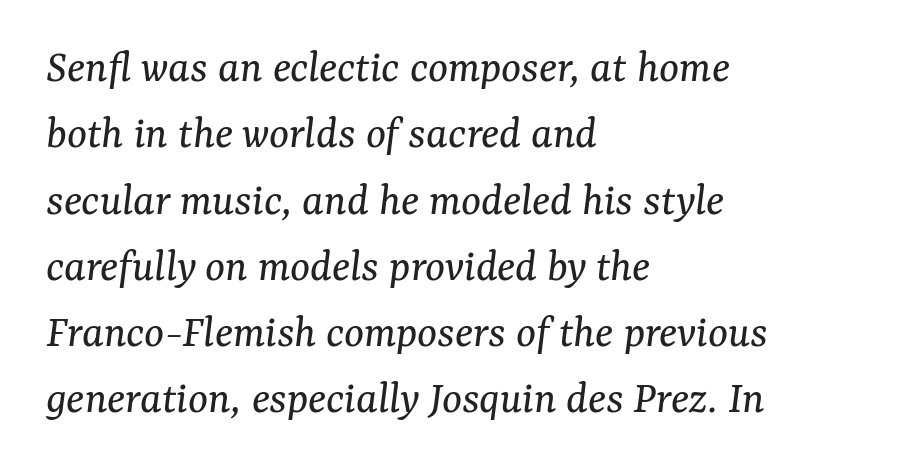
{"serif": "yes", "italic": "yes", "lean": "right", "slant_degrees": 7, "bold": "no", "weight": "regular", "width": "normal", "stroke_contrast": "medium", "x_height": "medium", "monospaced": "no", "underline": "no", "align": "left", "line_spacing": "normal", "line_spacing_ratio": 1.41, "letter_spacing": "normal", "letter_spacing_em": 0.0, "glyph_px": 47}
